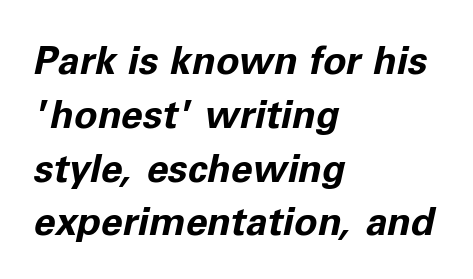
Q: Is the text bold? A: Yes.
Q: Is the text italic (slanted)? A: Yes, it leans right by about 11 degrees.
Q: Is the text underlined? A: No.
Q: How is the paragraph aligned? A: Left-aligned.
Q: Is the spacing between letters normal or unusually wide? A: Normal.
Q: Is the spacing between lines tight, normal or loose? A: Normal.
Q: Width (condensed, normal, or wide)? A: Normal.
Q: Stroke contrast? A: Low.
Q: x-height? A: Medium.
Q: Monospaced? A: No.
